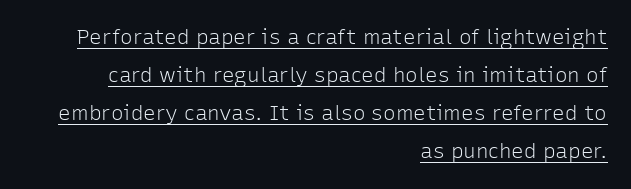
Compared with typical body copy, the letter spacing here is the same. Every stem runs plumb, perpendicular to the baseline. A rule runs beneath these lines of type. Stems here are at most as thick as an everyday book face.
